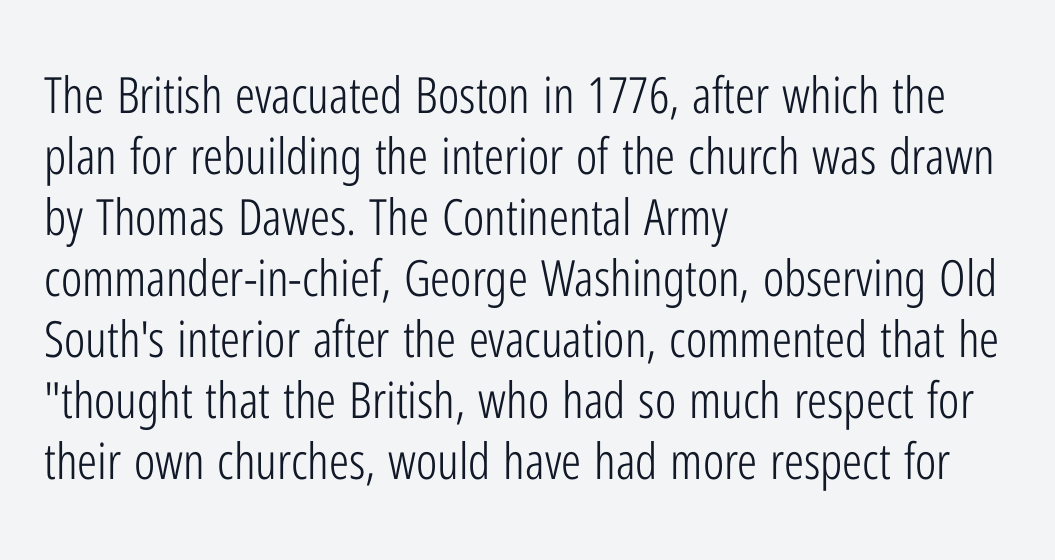
{"serif": "no", "italic": "no", "bold": "no", "weight": "light", "width": "condensed", "stroke_contrast": "low", "x_height": "medium", "monospaced": "no", "underline": "no", "align": "left", "line_spacing_ratio": 1.22, "letter_spacing": "normal", "letter_spacing_em": 0.0, "glyph_px": 50}
